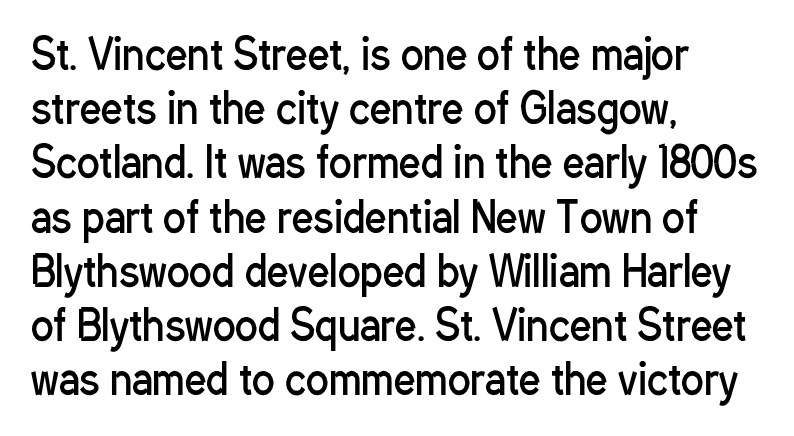
Q: Is the text bold? A: No.
Q: Is the text italic (slanted)? A: No, it is upright.
Q: Is the typeface a serif or a sans-serif typeface? A: Sans-serif.
Q: Is the text underlined? A: No.
Q: How is the paragraph aligned? A: Left-aligned.
Q: Is the spacing between letters normal or unusually wide? A: Normal.
Q: Is the spacing between lines tight, normal or loose? A: Normal.
Q: Width (condensed, normal, or wide)? A: Condensed.
Q: Stroke contrast? A: Low.
Q: x-height? A: Medium.
Q: Monospaced? A: No.
